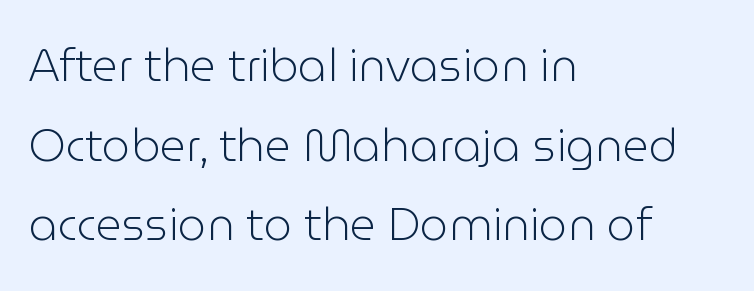
The image shows 45 px light sans-serif type, upright; set left-aligned, line spacing 1.77x, normal letter spacing, not underlined; low stroke contrast and a medium x-height.
